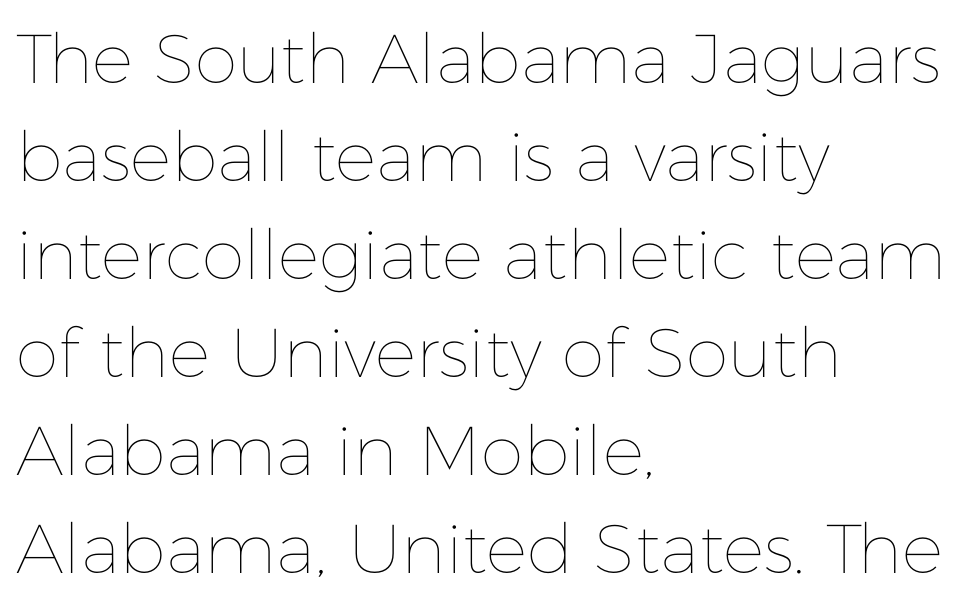
Q: Is the text bold? A: No.
Q: Is the text italic (slanted)? A: No, it is upright.
Q: Is the text underlined? A: No.
Q: How is the paragraph aligned? A: Left-aligned.
Q: Is the spacing between letters normal or unusually wide? A: Normal.
Q: Is the spacing between lines tight, normal or loose? A: Normal.
Q: Width (condensed, normal, or wide)? A: Normal.
Q: Stroke contrast? A: Low.
Q: x-height? A: Medium.
Q: Monospaced? A: No.
